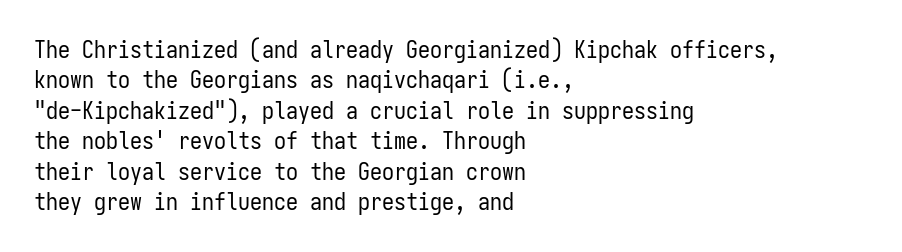
Q: Is the text bold? A: No.
Q: Is the text italic (slanted)? A: No, it is upright.
Q: Is the text underlined? A: No.
Q: How is the paragraph aligned? A: Left-aligned.
Q: Is the spacing between letters normal or unusually wide? A: Normal.
Q: Is the spacing between lines tight, normal or loose? A: Normal.
